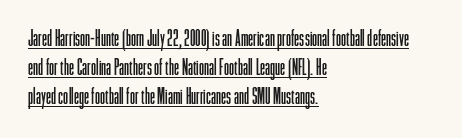
A roman cut, with each character standing at attention. The gaps between neighbouring characters are ordinary and unremarkable. These lines sit exactly where default settings would place them. Is the block centered? No — it sits flush against the left margin. Is the stroke heavy? The answer is a plain regular-or-lighter. A rule runs beneath these lines of type.
